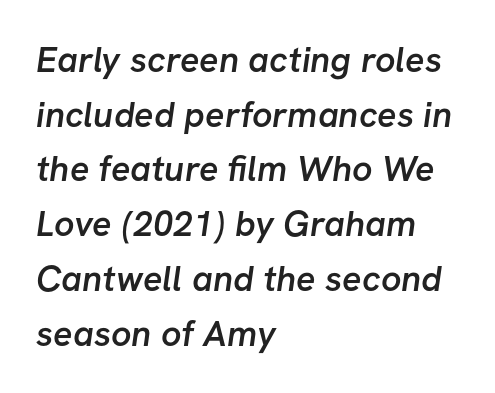
Q: Is the text bold? A: Semi-bold.
Q: Is the typeface a serif or a sans-serif typeface? A: Sans-serif.
Q: Is the text underlined? A: No.
Q: How is the paragraph aligned? A: Left-aligned.
Q: Is the spacing between letters normal or unusually wide? A: Normal.
Q: Is the spacing between lines tight, normal or loose? A: Normal.
Q: Width (condensed, normal, or wide)? A: Normal.
Q: Stroke contrast? A: Low.
Q: x-height? A: Medium.
Q: Monospaced? A: No.
